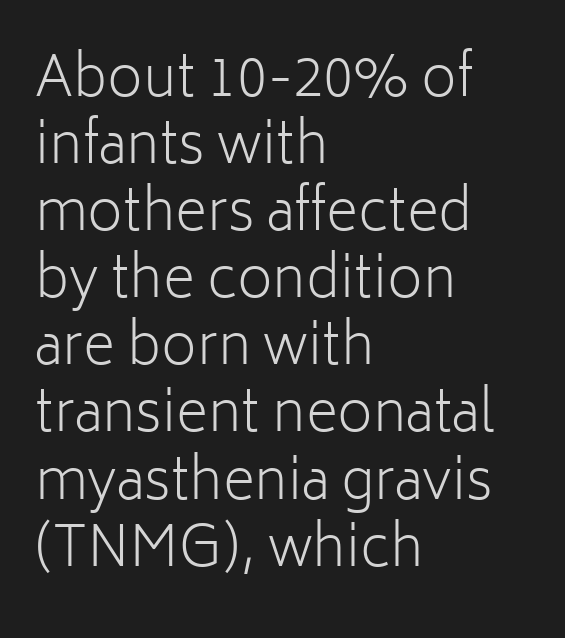
Q: Is the text bold? A: No.
Q: Is the text italic (slanted)? A: No, it is upright.
Q: Is the typeface a serif or a sans-serif typeface? A: Sans-serif.
Q: Is the text underlined? A: No.
Q: How is the paragraph aligned? A: Left-aligned.
Q: Is the spacing between letters normal or unusually wide? A: Normal.
Q: Width (condensed, normal, or wide)? A: Normal.
Q: Stroke contrast? A: Low.
Q: x-height? A: Medium.
Q: Monospaced? A: No.
